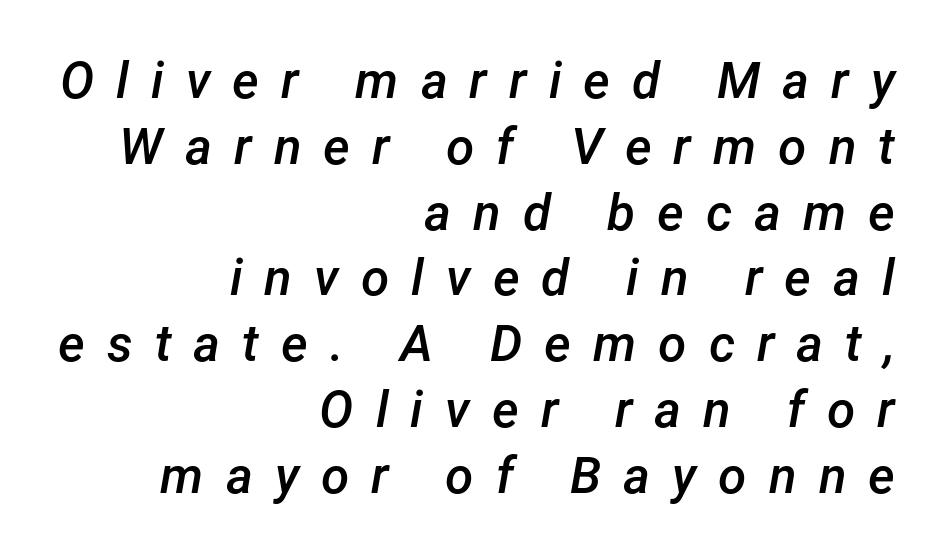
{"italic": "yes", "lean": "right", "slant_degrees": 12, "bold": "semi", "weight": "semibold", "width": "normal", "stroke_contrast": "low", "x_height": "medium", "monospaced": "no", "underline": "no", "align": "right", "line_spacing": "normal", "line_spacing_ratio": 1.29, "letter_spacing": "wide", "letter_spacing_em": 0.43, "glyph_px": 51}
